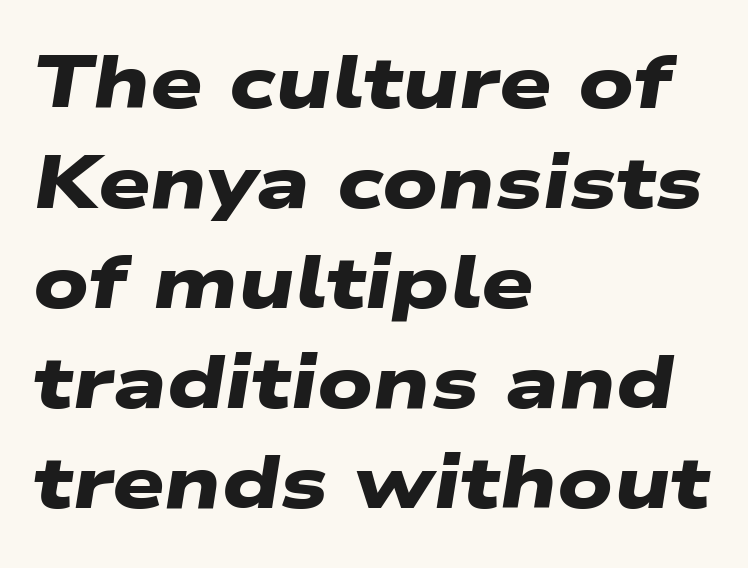
The image shows 74 px heavy, wide sans-serif type; set left-aligned, normal line spacing (1.35x), normal letter spacing, not underlined; low stroke contrast and a medium x-height.
